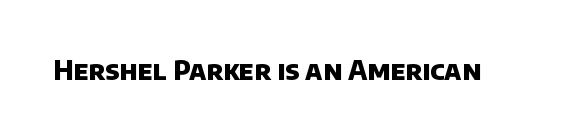
{"bold": "yes", "underline": "no", "letter_spacing": "normal", "letter_spacing_em": 0.0, "glyph_px": 26}
